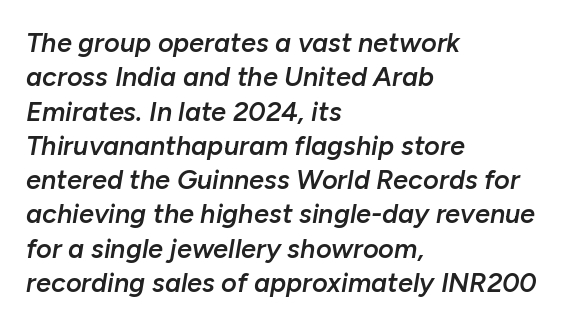
{"italic": "yes", "lean": "right", "slant_degrees": 10, "bold": "semi", "underline": "no", "align": "left", "line_spacing": "normal", "line_spacing_ratio": 1.27, "letter_spacing": "normal", "letter_spacing_em": 0.0, "glyph_px": 27}
